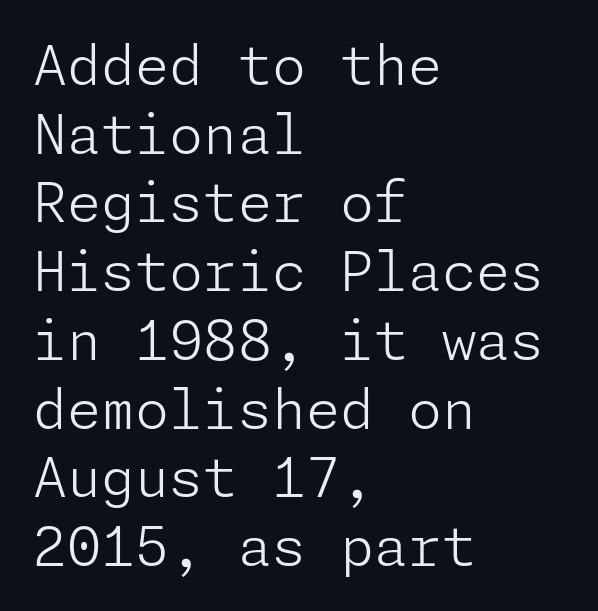
The font's upright variant was chosen for this text. The glyphs in this specimen are sans serif. Lines of text with bare space underneath. The font is comparable to plain body text, perhaps lighter. Horizontal bands of white between lines are of average thickness. Is the letter spacing exaggerated? No — it looks like the ordinary default.
